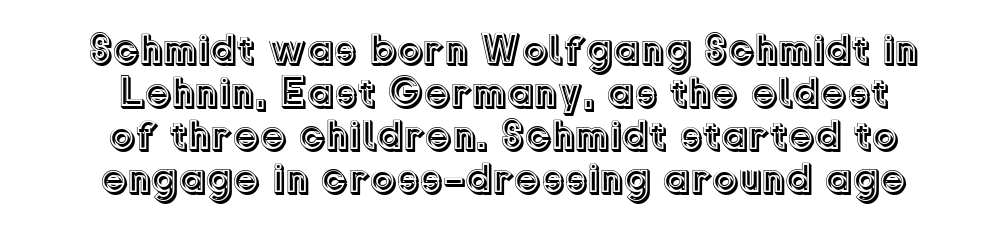
This is the regular roman posture of the typeface. Letter spacing: default. Short and long lines alike share a common midpoint. Is this a fixed-width face? No — the glyphs have proportional, varying widths.
